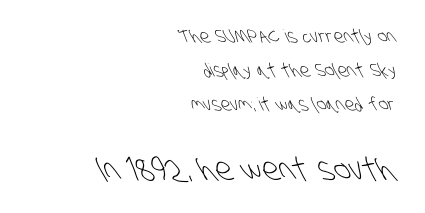
Unmarked baselines from the first word to the last. The rendering keeps characters at their native spacing. Where is the straight margin? On the right. Varying glyph widths throughout — classic text-font behaviour. Nope, no serifs anywhere on these letters. No letter is thick-stroked: the sample isn't bold.
